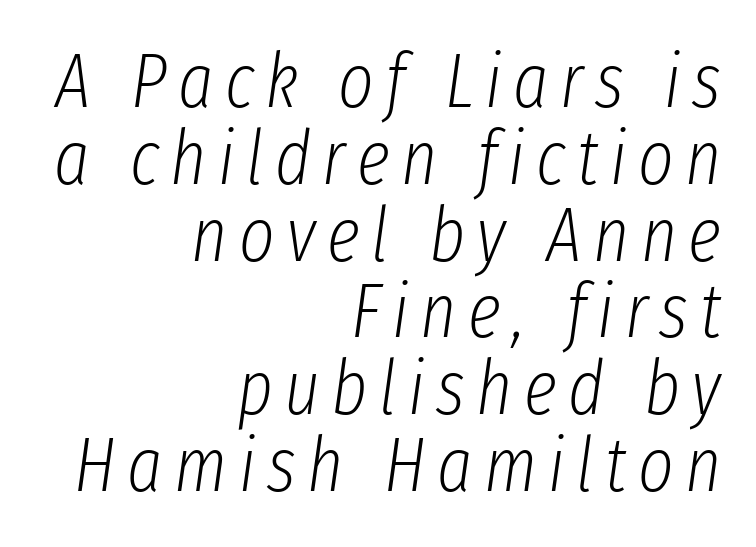
The image shows 76 px light, condensed type, italic (leaning right); set right-aligned, tight line spacing (1.01x), not underlined; low stroke contrast and a medium x-height.
